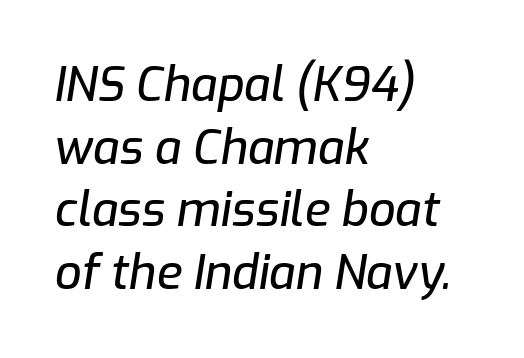
{"italic": "yes", "lean": "right", "slant_degrees": 9, "width": "normal", "stroke_contrast": "low", "x_height": "medium", "monospaced": "no", "underline": "no", "align": "left", "line_spacing": "normal", "line_spacing_ratio": 1.33, "letter_spacing": "normal", "letter_spacing_em": 0.0, "glyph_px": 47}
